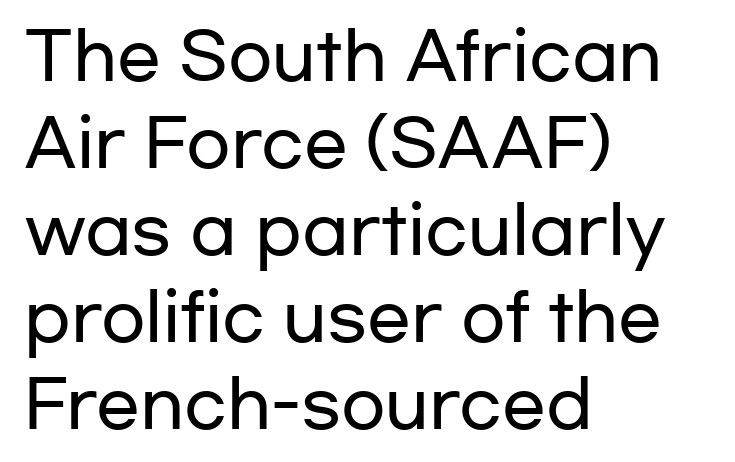
The image shows 65 px wide sans-serif type, upright; set left-aligned, normal line spacing (1.34x), normal letter spacing, not underlined; low stroke contrast and a medium x-height.
